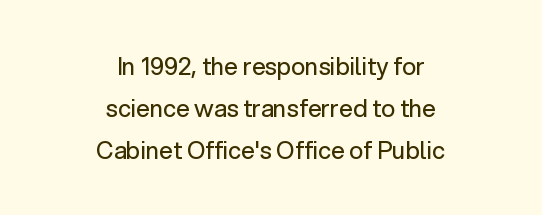
Q: Is the text bold? A: No.
Q: Is the text italic (slanted)? A: No, it is upright.
Q: Is the text underlined? A: No.
Q: How is the paragraph aligned? A: Centered.
Q: Is the spacing between letters normal or unusually wide? A: Normal.
